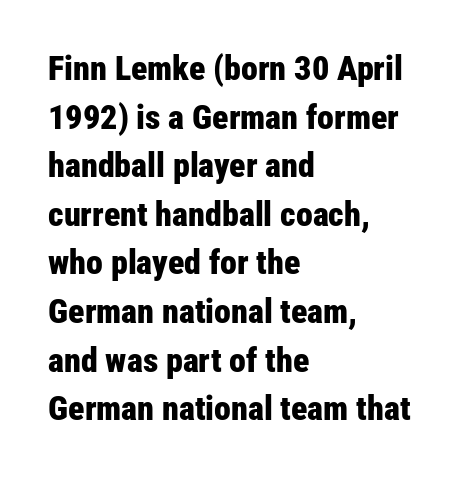
{"serif": "no", "italic": "no", "bold": "yes", "weight": "bold", "width": "condensed", "stroke_contrast": "low", "x_height": "medium", "monospaced": "no", "underline": "no", "align": "left", "line_spacing": "normal", "line_spacing_ratio": 1.43, "letter_spacing": "normal", "letter_spacing_em": 0.0, "glyph_px": 34}
